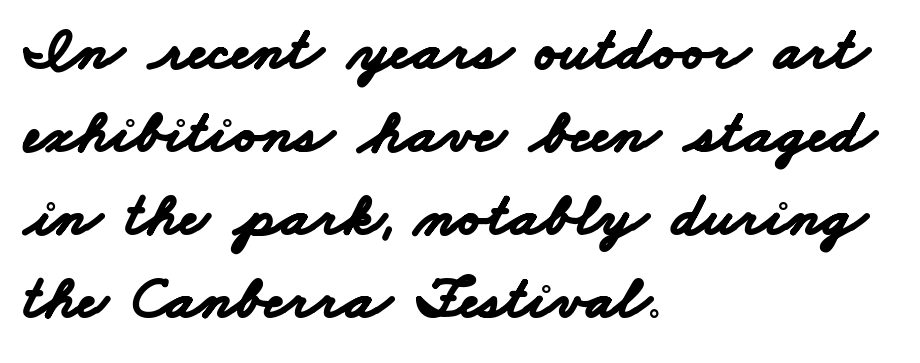
Serif or sans? Sans — the stroke terminals are bare. In terms of letterspacing, this is plain default setting. Its strokes are broad and dark, the hallmark of bold type. A classic flush-left, rag-right setting is used for this passage. Only glyphs here, with clear space below each row.
